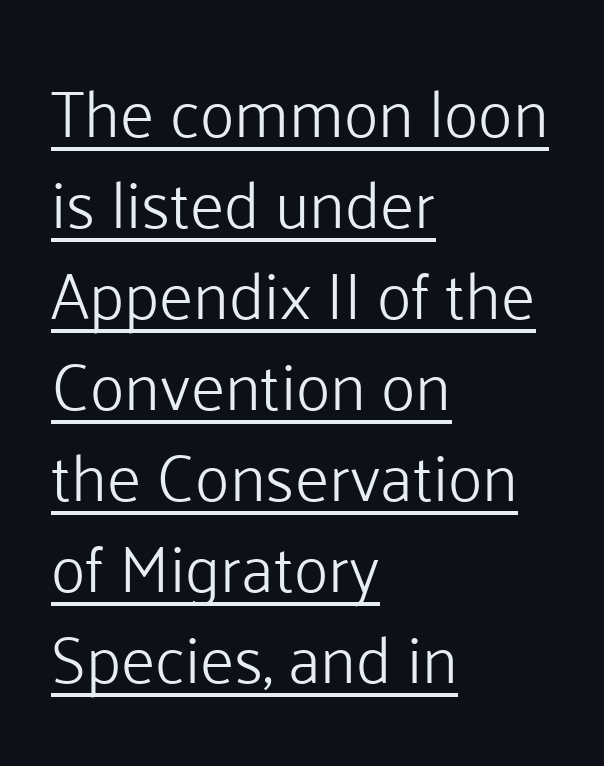
The image shows 65 px light sans-serif type, upright; set left-aligned, normal line spacing (1.4x), normal letter spacing, underlined; low stroke contrast and a medium x-height.
